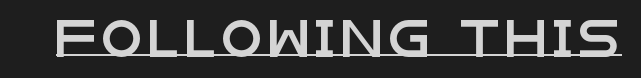
Q: Is the text italic (slanted)? A: No, it is upright.
Q: Is the typeface a serif or a sans-serif typeface? A: Sans-serif.
Q: Is the text underlined? A: Yes.
Q: Width (condensed, normal, or wide)? A: Wide.
Q: Stroke contrast? A: Low.
Q: x-height? A: Large.
Q: Monospaced? A: No.
